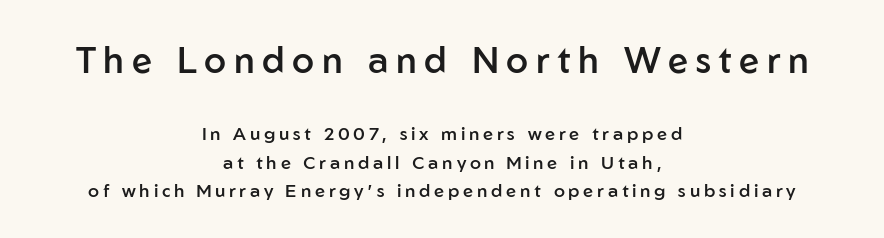
The emphasis by scale lands on block number one, above. The face used here is proportionally spaced, like ordinary book or web type. Does the leading feel generous? No, just average. The whitespace from short lines is split evenly between both sides. Serifs: no, the terminals of the letterforms are clean.
